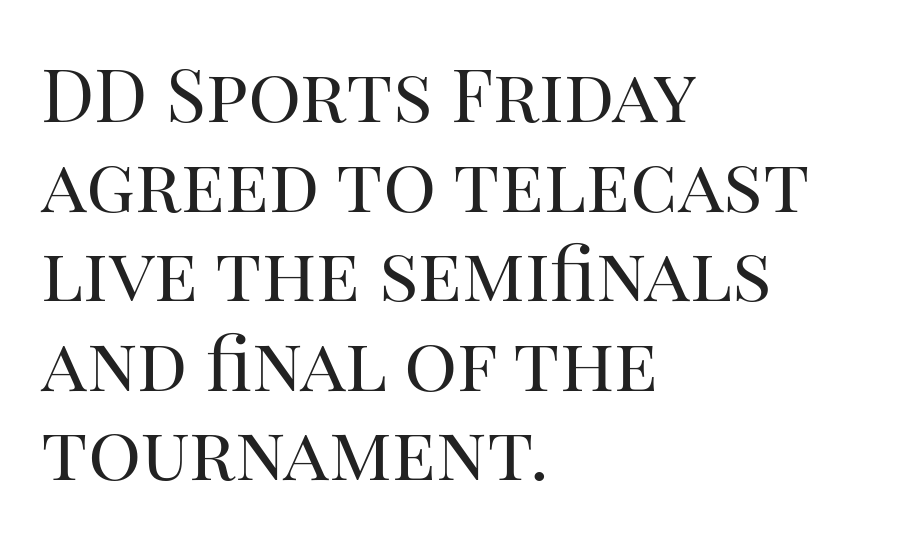
Q: Is the text bold? A: No.
Q: Is the text italic (slanted)? A: No, it is upright.
Q: Is the typeface a serif or a sans-serif typeface? A: Serif.
Q: Is the text underlined? A: No.
Q: How is the paragraph aligned? A: Left-aligned.
Q: Is the spacing between letters normal or unusually wide? A: Normal.
Q: Width (condensed, normal, or wide)? A: Normal.
Q: Stroke contrast? A: High.
Q: x-height? A: Large.
Q: Monospaced? A: No.
